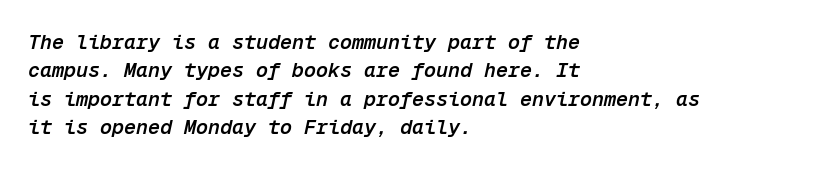
Q: Is the text bold? A: Semi-bold.
Q: Is the text italic (slanted)? A: Yes, it leans right by about 12 degrees.
Q: Is the text underlined? A: No.
Q: How is the paragraph aligned? A: Left-aligned.
Q: Is the spacing between letters normal or unusually wide? A: Normal.
Q: Is the spacing between lines tight, normal or loose? A: Normal.
